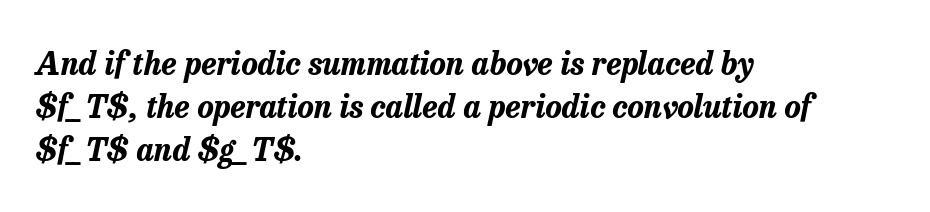
{"italic": "yes", "lean": "right", "slant_degrees": 13, "bold": "yes", "weight": "bold", "width": "normal", "stroke_contrast": "low", "x_height": "medium", "monospaced": "no", "underline": "no", "align": "left", "line_spacing": "normal", "line_spacing_ratio": 1.39, "letter_spacing": "normal", "letter_spacing_em": 0.0, "glyph_px": 31}
